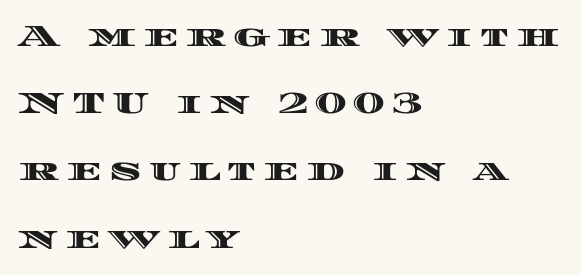
A typesetter would call this proportional, since set widths differ per character. Notice how the stems are strictly vertical — no italics here. The face used here is rendered with a markedly widened letterfit. Honestly, there is no underline to notice here at all. Is there much room between lines? Yes — plenty of vertical air separates them. The typesetter chose a ragged-right arrangement here.
